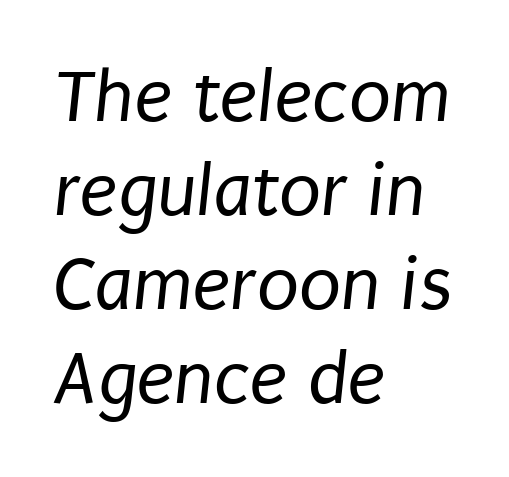
Q: Is the text bold? A: No.
Q: Is the typeface a serif or a sans-serif typeface? A: Sans-serif.
Q: Is the text underlined? A: No.
Q: How is the paragraph aligned? A: Left-aligned.
Q: Is the spacing between letters normal or unusually wide? A: Normal.
Q: Width (condensed, normal, or wide)? A: Condensed.
Q: Stroke contrast? A: Low.
Q: x-height? A: Large.
Q: Monospaced? A: No.
